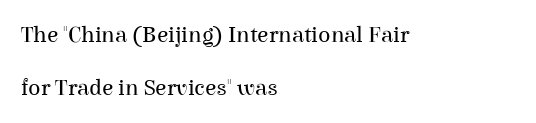
These lines are set flush left with a ragged right edge. Honestly, the rows look like they've been pulled way apart. This is not heavy type; no bold has been used. Italic? Not at all — the glyphs are vertical. Unmarked baselines from the first word to the last. This rendering leaves character spacing at its baseline value.
